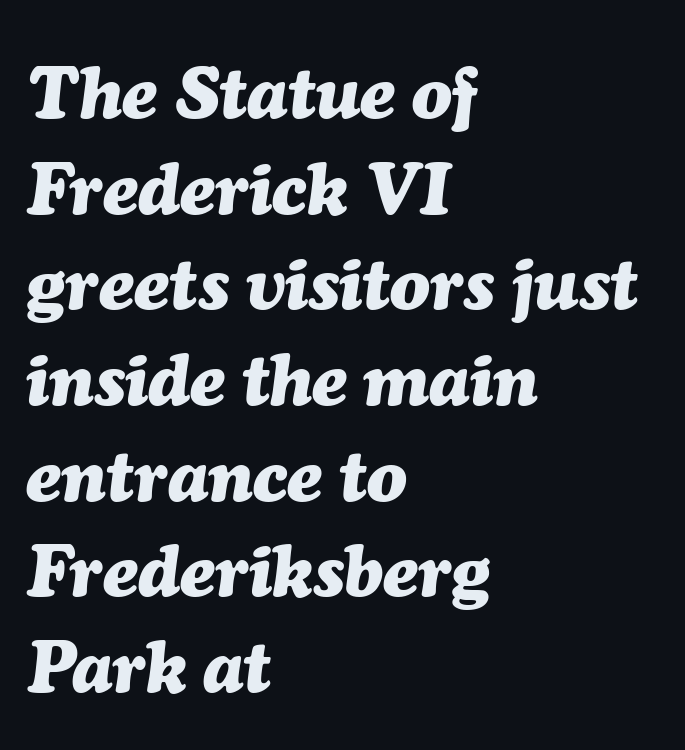
Notice how thick the strokes are: this is what a full bold looks like. The passage shown has conventional tracking throughout. Bare-footed words on every line. The face used here is proportionally spaced, like ordinary book or web type. The lines sit at an ordinary, default distance from one another.
